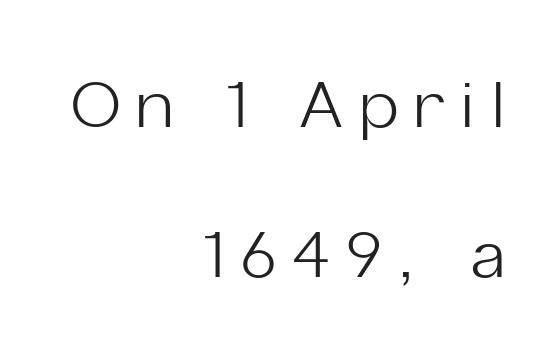
Q: Is the text bold? A: No.
Q: Is the text italic (slanted)? A: No, it is upright.
Q: Is the typeface a serif or a sans-serif typeface? A: Sans-serif.
Q: Is the text underlined? A: No.
Q: How is the paragraph aligned? A: Right-aligned.
Q: Is the spacing between letters normal or unusually wide? A: Unusually wide.
Q: Is the spacing between lines tight, normal or loose? A: Loose.
Q: Width (condensed, normal, or wide)? A: Normal.
Q: Stroke contrast? A: Low.
Q: x-height? A: Medium.
Q: Monospaced? A: No.
